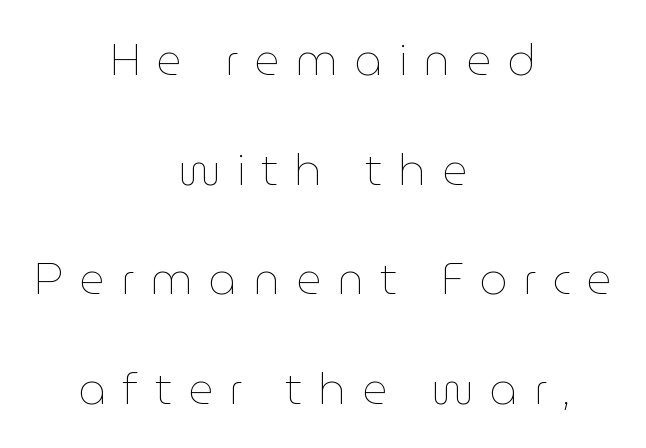
Q: Is the text bold? A: No.
Q: Is the text italic (slanted)? A: No, it is upright.
Q: Is the text underlined? A: No.
Q: How is the paragraph aligned? A: Centered.
Q: Is the spacing between letters normal or unusually wide? A: Unusually wide.
Q: Is the spacing between lines tight, normal or loose? A: Loose.
Q: Width (condensed, normal, or wide)? A: Normal.
Q: Stroke contrast? A: Low.
Q: x-height? A: Medium.
Q: Monospaced? A: No.
